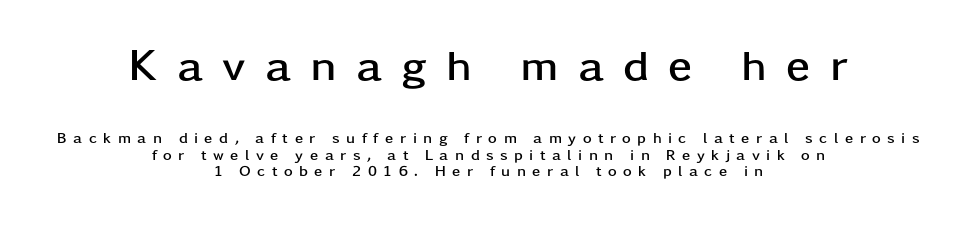
The image shows 44 px semibold, wide sans-serif type, upright; set centered, tight line spacing (1.11x), unusually wide letter spacing (+0.43 em), not underlined; the first (top) block is 2.93x larger; low stroke contrast and a medium x-height.
